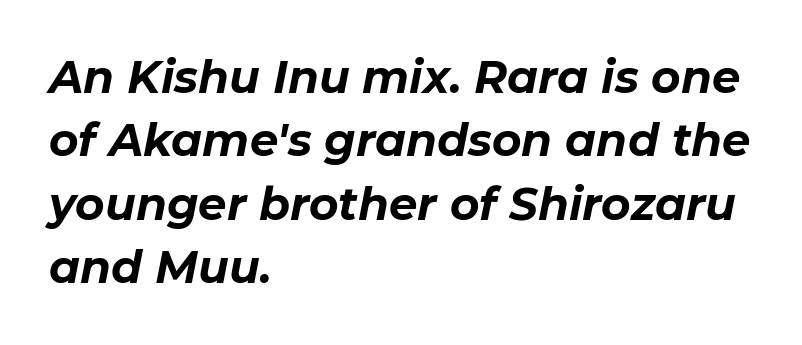
A typesetter would call this leading conventional body-copy spacing. These lines stack with their left ends in a neat column. Does the lettering tilt? It does — this is italic. The glyphs have the mass of a bold cut. Each letter keeps its own natural width here, so spacing adapts to shape. This sample uses plain, unmodified letter spacing.
